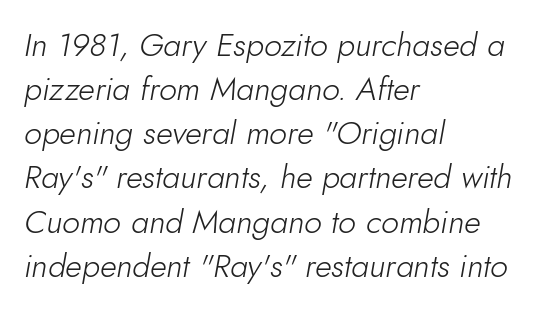
{"italic": "yes", "lean": "right", "slant_degrees": 10, "bold": "no", "weight": "light", "width": "normal", "stroke_contrast": "low", "x_height": "small", "monospaced": "no", "underline": "no", "align": "left", "line_spacing": "normal", "line_spacing_ratio": 1.38, "letter_spacing": "normal", "letter_spacing_em": 0.0, "glyph_px": 32}
